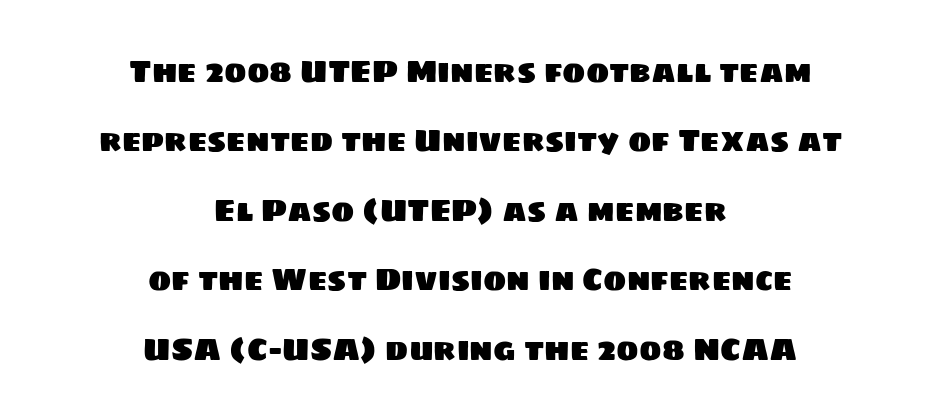
Default kerning and tracking; the words read as compact shapes. Stroke terminals: plain, sans-serif. Plain, unruled lines of type. The typesetter chose a symmetrical, centered arrangement here. In terms of leading, this rendering errs on the spacious side.
